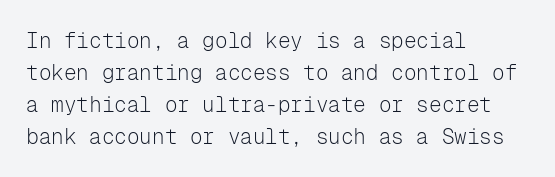
The image shows 21 px text type, upright; set left-aligned, normal line spacing (1.52x), normal letter spacing, not underlined.
